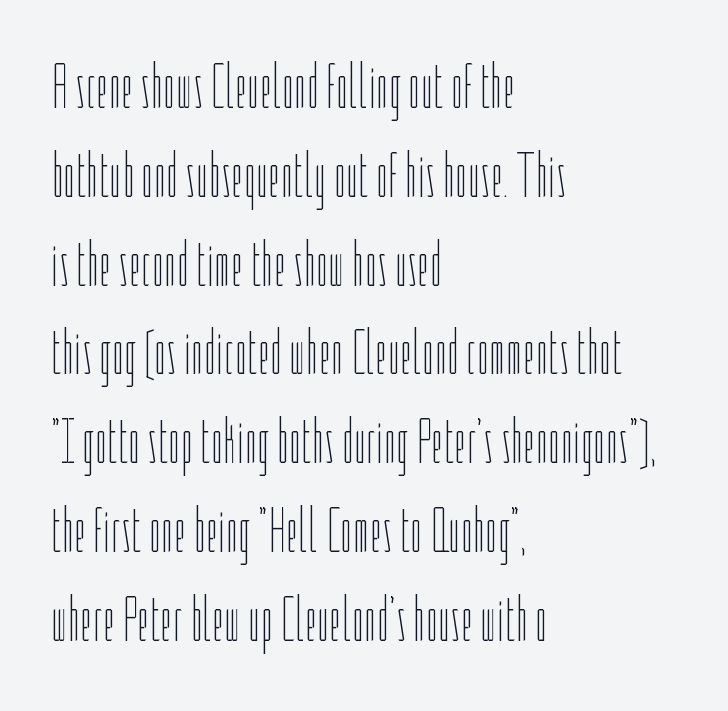
Q: Is the text bold? A: No.
Q: Is the text italic (slanted)? A: No, it is upright.
Q: Is the text underlined? A: No.
Q: How is the paragraph aligned? A: Left-aligned.
Q: Is the spacing between letters normal or unusually wide? A: Normal.
Q: Is the spacing between lines tight, normal or loose? A: Normal.
Q: Width (condensed, normal, or wide)? A: Condensed.
Q: Stroke contrast? A: Low.
Q: x-height? A: Medium.
Q: Monospaced? A: No.
